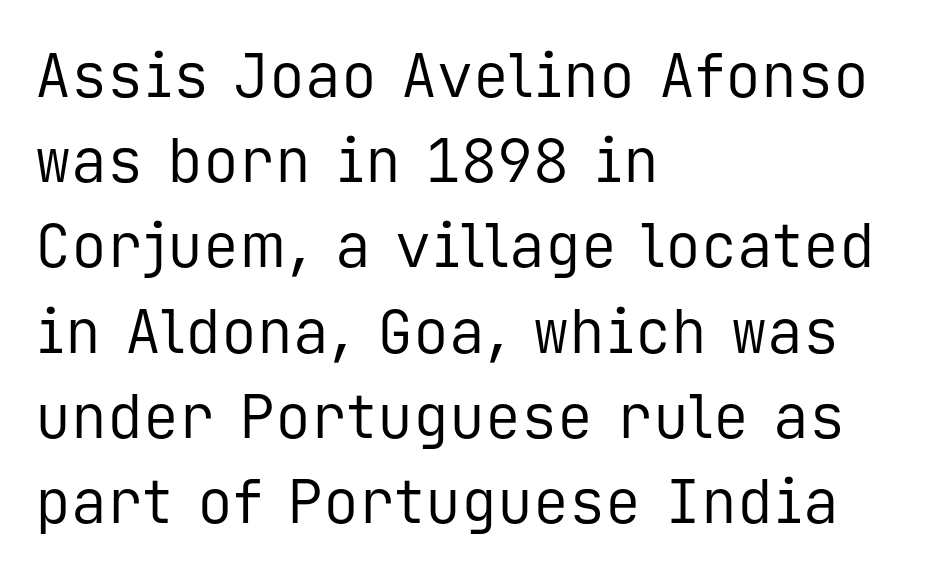
Q: Is the text bold? A: No.
Q: Is the text italic (slanted)? A: No, it is upright.
Q: Is the typeface a serif or a sans-serif typeface? A: Sans-serif.
Q: Is the text underlined? A: No.
Q: How is the paragraph aligned? A: Left-aligned.
Q: Is the spacing between letters normal or unusually wide? A: Normal.
Q: Is the spacing between lines tight, normal or loose? A: Normal.
Q: Width (condensed, normal, or wide)? A: Normal.
Q: Stroke contrast? A: Low.
Q: x-height? A: Medium.
Q: Monospaced? A: Yes.
